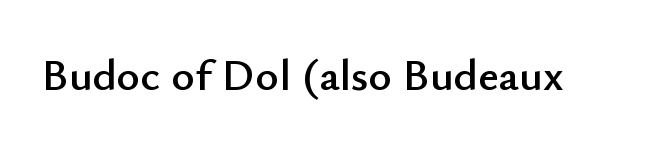
The horizontal fit of the characters is conventional and even. A clean baseline with only descenders dipping below it. Unlike a traditional serif, this face leaves its strokes unadorned. Each letter keeps its own natural width here, so spacing adapts to shape. Notice how the stems are strictly vertical — no italics here.
